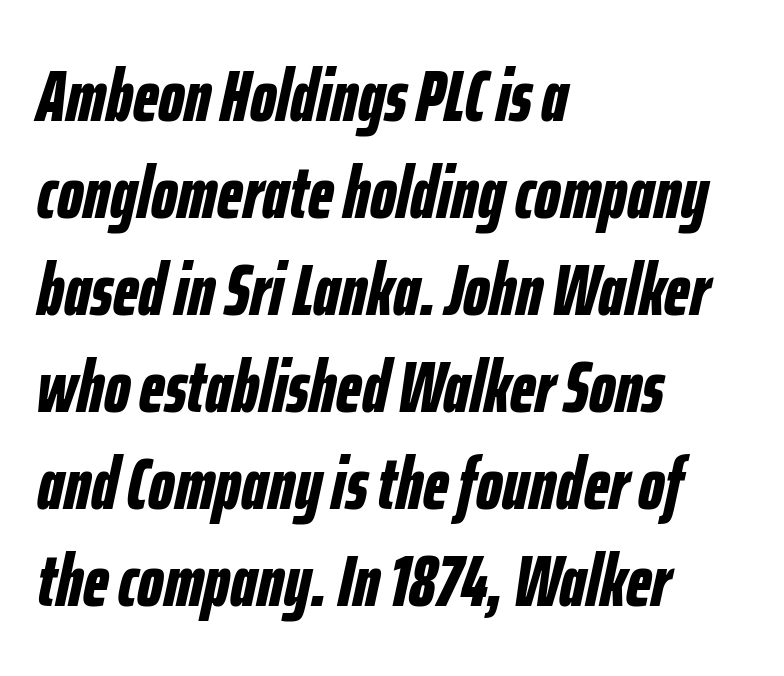
Designer's note — italics engaged. Just letters on the line, the space beneath them empty. Weight: bold. If you drew a ruler down the left edge, every line would touch it.
